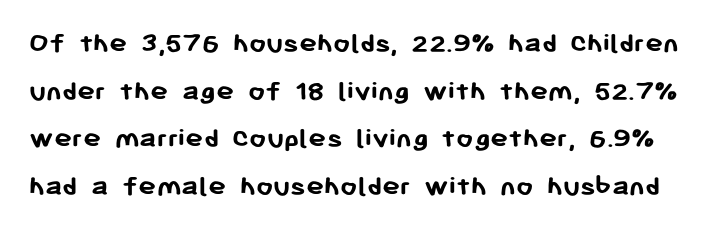
{"serif": "no", "italic": "no", "bold": "yes", "weight": "semibold", "width": "normal", "stroke_contrast": "low", "x_height": "medium", "monospaced": "no", "underline": "no", "line_spacing": "normal", "line_spacing_ratio": 1.59, "letter_spacing": "normal", "letter_spacing_em": 0.0, "glyph_px": 30}
